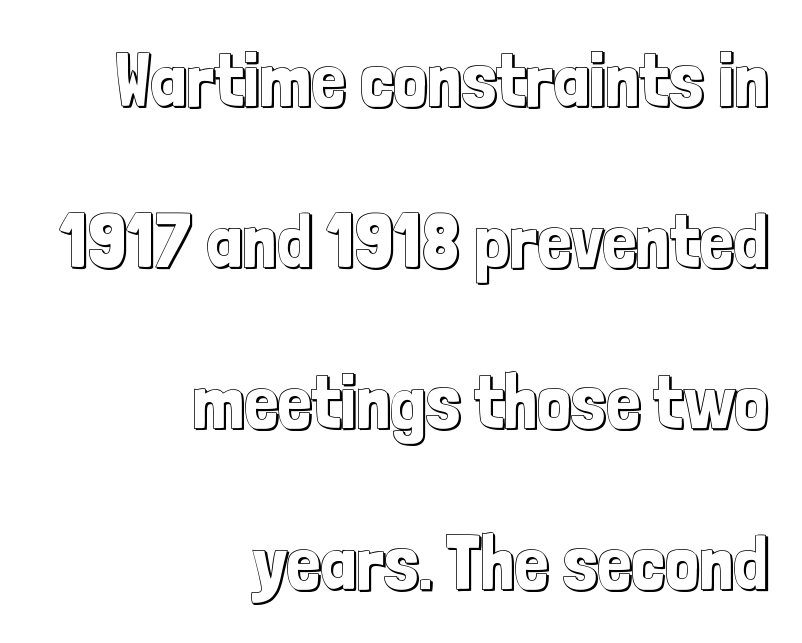
The image shows 76 px condensed type, upright; set right-aligned, loose line spacing (2.12x), normal letter spacing, not underlined; a medium x-height.
